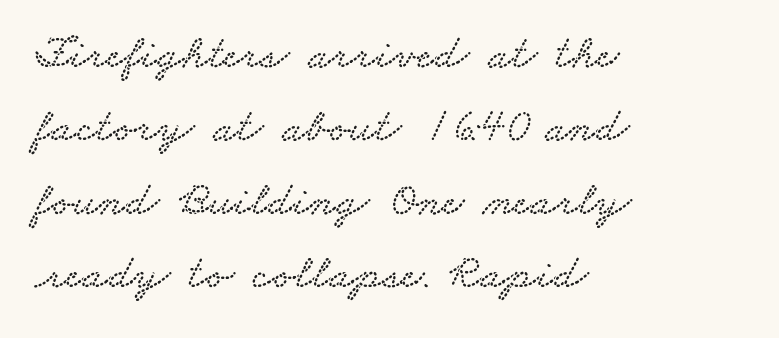
The image shows 47 px wide serif type; set left-aligned, normal line spacing (1.56x), normal letter spacing, not underlined; low stroke contrast and a small x-height.
